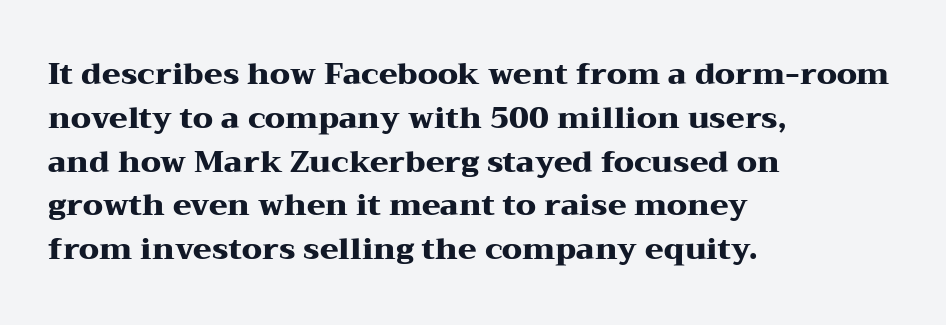
The image shows 30 px heavy, wide serif type, upright; set left-aligned, normal line spacing (1.46x), normal letter spacing, not underlined; medium stroke contrast and a medium x-height.
